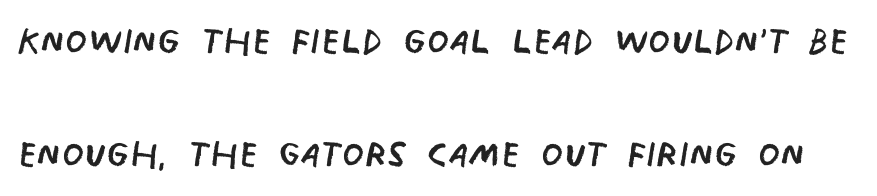
Short note: letters normally spaced. Vertical stems look standard width or narrower in stroke. No feet cap the strokes, marking this as sans-serif type. Do the characters align in a grid? No, the font is proportional. Descender tails drop into unmarked territory. The designer dialed line spacing up above the default.
